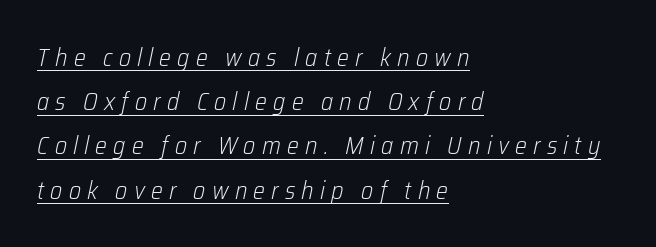
{"italic": "yes", "lean": "right", "slant_degrees": 12, "bold": "no", "underline": "yes", "align": "left", "line_spacing_ratio": 1.77, "letter_spacing": "wide", "letter_spacing_em": 0.25, "glyph_px": 25}
